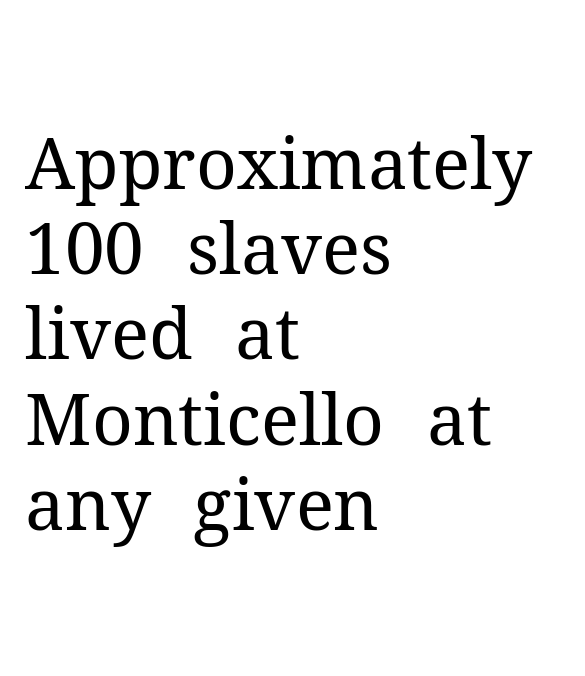
Q: Is the text bold? A: No.
Q: Is the text italic (slanted)? A: No, it is upright.
Q: Is the typeface a serif or a sans-serif typeface? A: Serif.
Q: Is the text underlined? A: No.
Q: How is the paragraph aligned? A: Left-aligned.
Q: Is the spacing between letters normal or unusually wide? A: Normal.
Q: Width (condensed, normal, or wide)? A: Normal.
Q: Stroke contrast? A: Medium.
Q: x-height? A: Medium.
Q: Monospaced? A: No.
